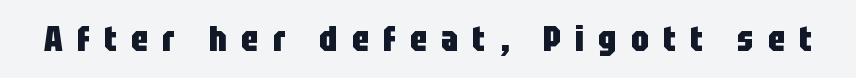
The image shows 35 px heavy, condensed sans-serif type, upright; set unusually wide letter spacing (+0.41 em), not underlined; low stroke contrast and a large x-height.
